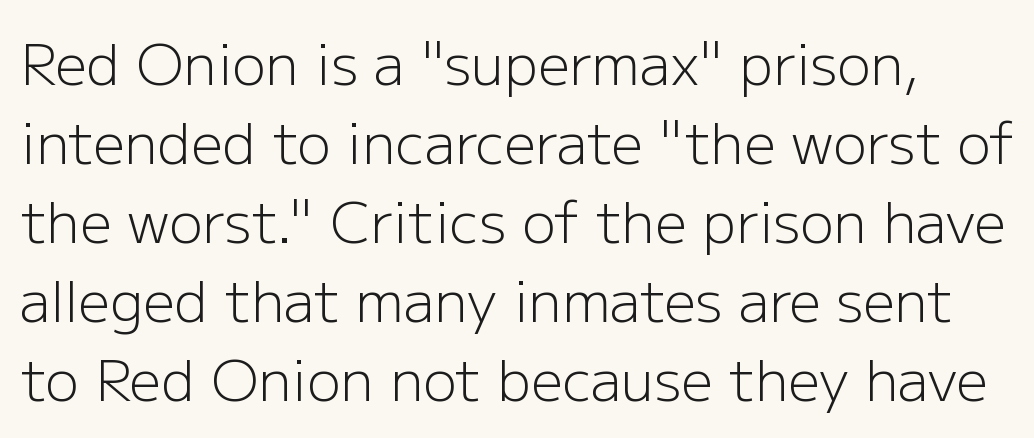
The image shows 56 px light sans-serif type, upright; set normal line spacing (1.41x), normal letter spacing, not underlined; low stroke contrast and a medium x-height.
